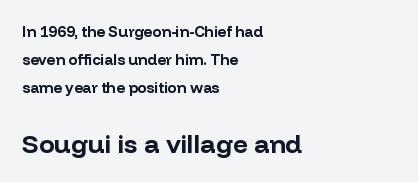
The image shows 26 px bold type, upright; set left-aligned, line spacing 1.87x, normal letter spacing, not underlined; the second (bottom) block is 1.73x larger.
